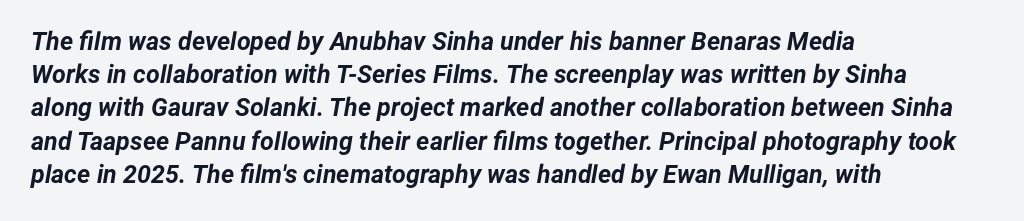
{"italic": "yes", "lean": "right", "slant_degrees": 12, "bold": "yes", "underline": "no", "align": "left", "line_spacing": "normal", "line_spacing_ratio": 1.33, "letter_spacing": "normal", "letter_spacing_em": 0.0, "glyph_px": 25}
